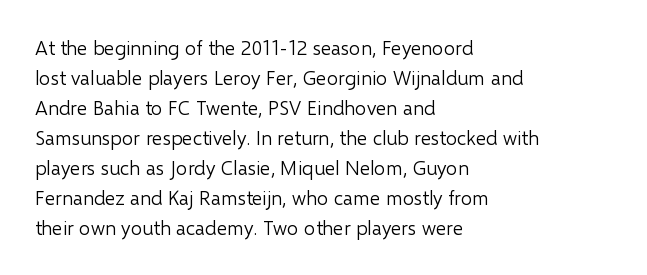
The image shows 20 px text type, upright; set left-aligned, normal line spacing (1.5x), normal letter spacing, not underlined.
